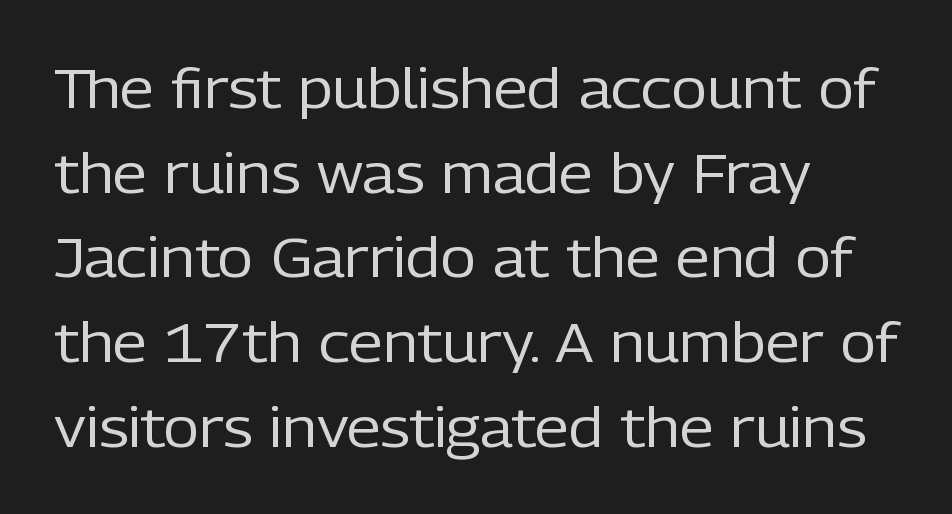
The image shows 55 px regular-weight sans-serif type, upright; set left-aligned, normal line spacing (1.54x), normal letter spacing, not underlined; low stroke contrast and a medium x-height.
